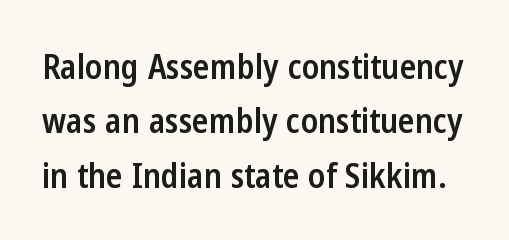
You can tell from the bare stems that sans-serif type was used. Each glyph is drawn with semibold strokes, heavier than normal yet not fully bold. Note the varied advance widths — an 'i' is clearly narrower than an 'm'. Every character sits straight up, as roman type does. Words appear dense and cohesive because spacing is normal.
